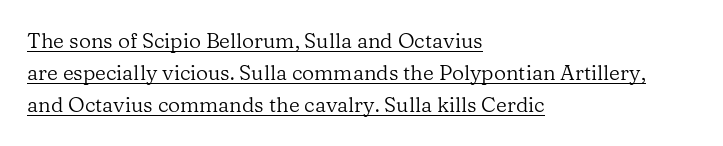
Q: Is the text bold? A: No.
Q: Is the text italic (slanted)? A: No, it is upright.
Q: Is the text underlined? A: Yes.
Q: How is the paragraph aligned? A: Left-aligned.
Q: Is the spacing between letters normal or unusually wide? A: Normal.
Q: Is the spacing between lines tight, normal or loose? A: Normal.
